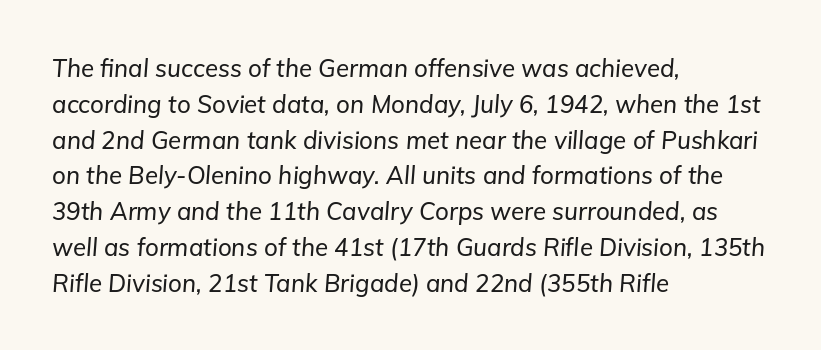
The image shows 24 px text type, italic (leaning right); set left-aligned, normal line spacing (1.49x), normal letter spacing, not underlined.
